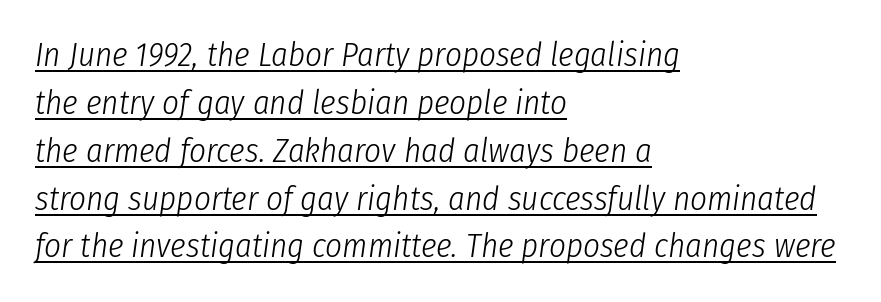
The image shows 33 px light, condensed type, italic (leaning right); set left-aligned, normal line spacing (1.45x), normal letter spacing, underlined; low stroke contrast and a medium x-height.
